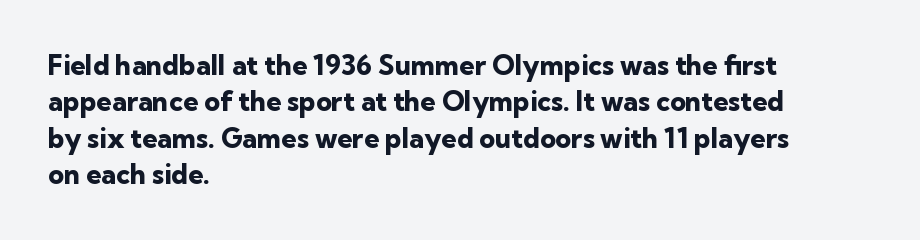
The image shows 27 px bold type, upright; set left-aligned, normal line spacing (1.35x), normal letter spacing, not underlined.
